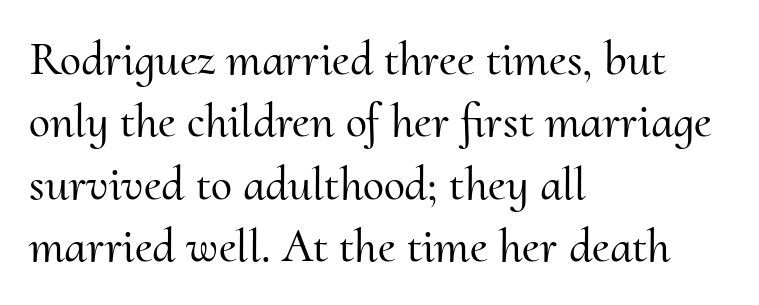
The image shows 48 px serif type, upright; set left-aligned, normal line spacing (1.3x), normal letter spacing, not underlined; medium stroke contrast and a small x-height.
